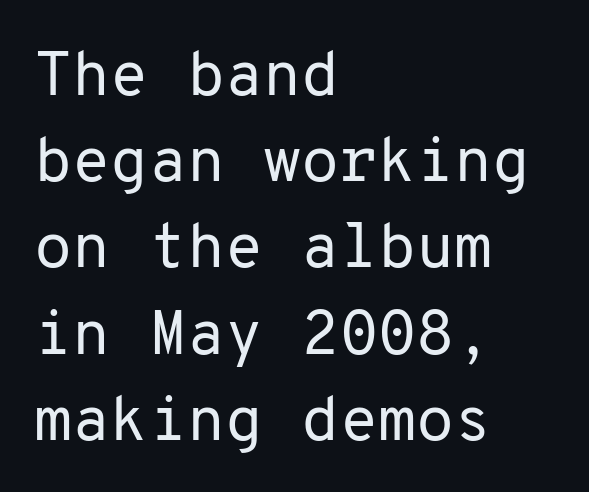
{"serif": "no", "italic": "no", "bold": "no", "weight": "regular", "width": "normal", "stroke_contrast": "low", "x_height": "medium", "monospaced": "yes", "underline": "no", "align": "left", "line_spacing": "normal", "line_spacing_ratio": 1.39, "letter_spacing": "normal", "letter_spacing_em": 0.0, "glyph_px": 62}
